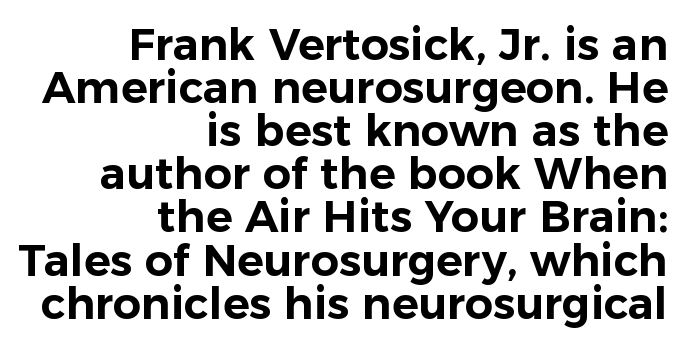
Q: Is the text italic (slanted)? A: No, it is upright.
Q: Is the typeface a serif or a sans-serif typeface? A: Sans-serif.
Q: Is the text underlined? A: No.
Q: How is the paragraph aligned? A: Right-aligned.
Q: Is the spacing between letters normal or unusually wide? A: Normal.
Q: Is the spacing between lines tight, normal or loose? A: Tight.
Q: Width (condensed, normal, or wide)? A: Normal.
Q: Stroke contrast? A: Low.
Q: x-height? A: Medium.
Q: Monospaced? A: No.
